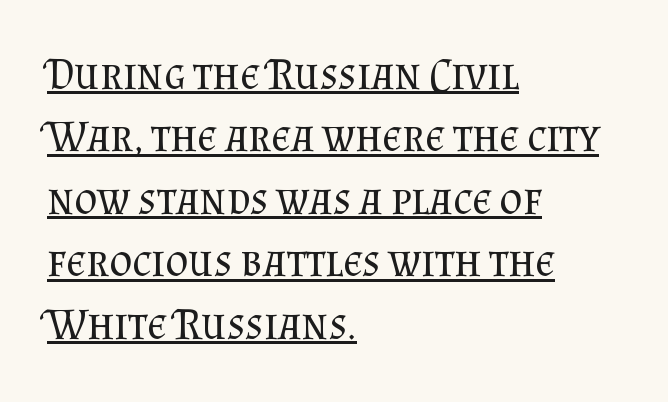
Q: Is the text bold? A: No.
Q: Is the text italic (slanted)? A: No, it is upright.
Q: Is the typeface a serif or a sans-serif typeface? A: Serif.
Q: Is the text underlined? A: Yes.
Q: How is the paragraph aligned? A: Left-aligned.
Q: Is the spacing between letters normal or unusually wide? A: Normal.
Q: Is the spacing between lines tight, normal or loose? A: Normal.
Q: Width (condensed, normal, or wide)? A: Normal.
Q: Stroke contrast? A: Medium.
Q: x-height? A: Small.
Q: Monospaced? A: No.
